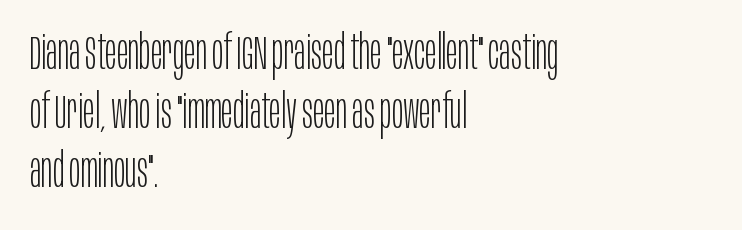
{"serif": "no", "italic": "no", "bold": "no", "weight": "light", "width": "condensed", "stroke_contrast": "low", "x_height": "large", "monospaced": "no", "underline": "no", "align": "left", "line_spacing_ratio": 1.23, "letter_spacing": "normal", "letter_spacing_em": 0.0, "glyph_px": 48}
